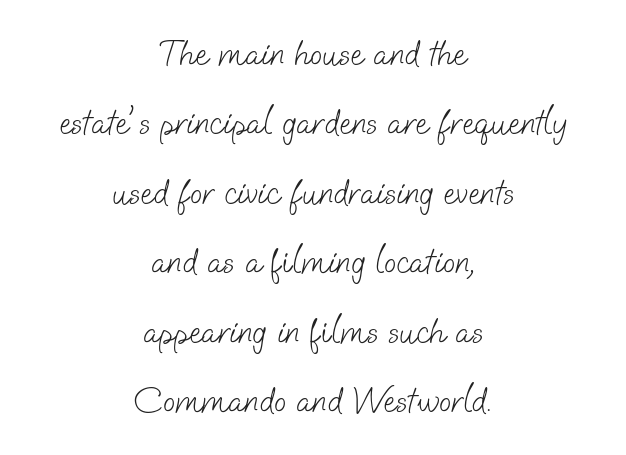
The image shows 36 px light sans-serif type; set centered, loose line spacing (1.93x), normal letter spacing, not underlined; low stroke contrast and a small x-height.
